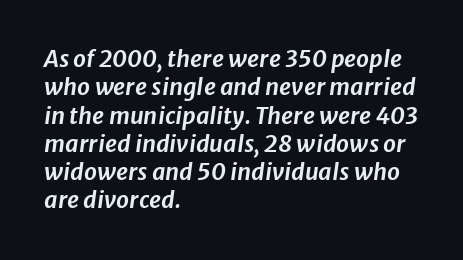
Q: Is the text italic (slanted)? A: Yes, it leans right by about 8 degrees.
Q: Is the text underlined? A: No.
Q: How is the paragraph aligned? A: Left-aligned.
Q: Is the spacing between letters normal or unusually wide? A: Normal.
